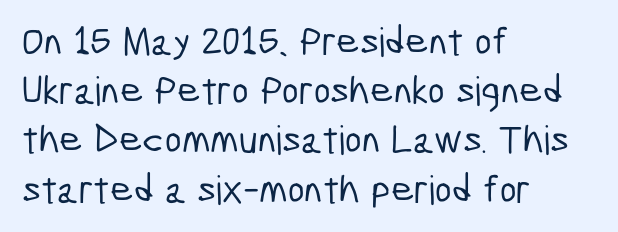
The image shows 40 px condensed sans-serif type; set left-aligned, line spacing 1.23x, normal letter spacing, not underlined; low stroke contrast and a medium x-height.
